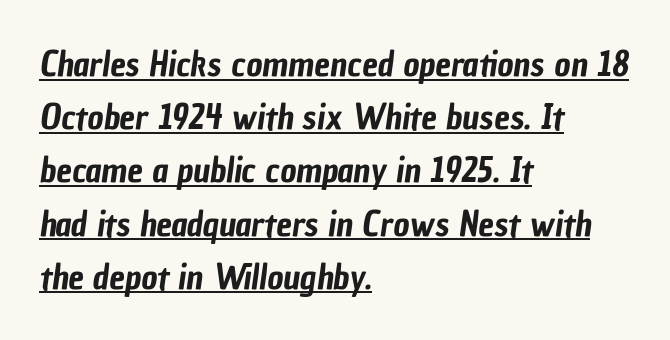
{"serif": "no", "width": "condensed", "stroke_contrast": "low", "x_height": "medium", "monospaced": "no", "underline": "yes", "align": "left", "line_spacing": "normal", "line_spacing_ratio": 1.52, "letter_spacing": "normal", "letter_spacing_em": 0.0, "glyph_px": 35}
